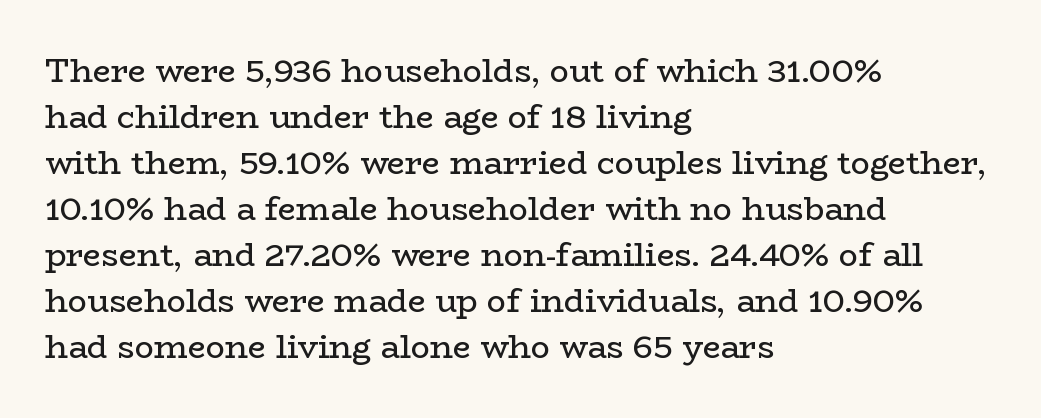
Q: Is the text bold? A: No.
Q: Is the text italic (slanted)? A: No, it is upright.
Q: Is the typeface a serif or a sans-serif typeface? A: Serif.
Q: Is the text underlined? A: No.
Q: How is the paragraph aligned? A: Left-aligned.
Q: Is the spacing between letters normal or unusually wide? A: Normal.
Q: Is the spacing between lines tight, normal or loose? A: Normal.
Q: Width (condensed, normal, or wide)? A: Wide.
Q: Stroke contrast? A: Low.
Q: x-height? A: Medium.
Q: Monospaced? A: No.
